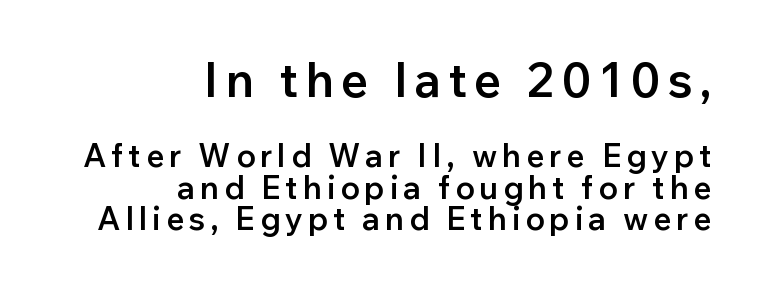
Q: Is the text bold? A: Semi-bold.
Q: Is the text italic (slanted)? A: No, it is upright.
Q: Is the typeface a serif or a sans-serif typeface? A: Sans-serif.
Q: Is the text underlined? A: No.
Q: How is the paragraph aligned? A: Right-aligned.
Q: Is the spacing between lines tight, normal or loose? A: Tight.
Q: Which block of text is set in a larger size, the first (top) or the second (bottom)? A: The first (top) one.
Q: Width (condensed, normal, or wide)? A: Normal.
Q: Stroke contrast? A: Low.
Q: x-height? A: Medium.
Q: Monospaced? A: No.
